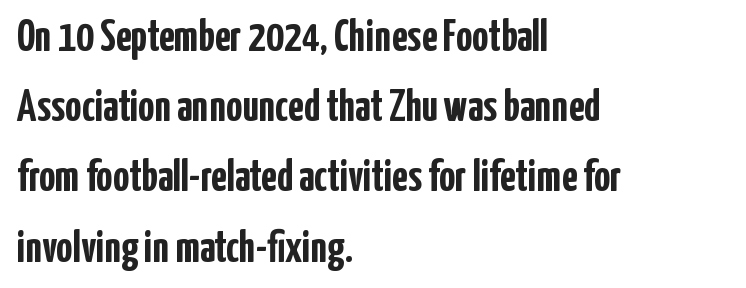
The image shows 45 px semibold, condensed sans-serif type, upright; set left-aligned, normal line spacing (1.56x), normal letter spacing, not underlined; low stroke contrast and a medium x-height.
